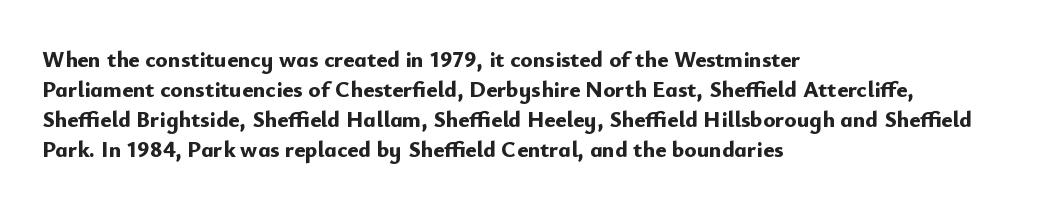
Q: Is the text bold? A: Yes.
Q: Is the text italic (slanted)? A: No, it is upright.
Q: Is the text underlined? A: No.
Q: How is the paragraph aligned? A: Left-aligned.
Q: Is the spacing between letters normal or unusually wide? A: Normal.
Q: Is the spacing between lines tight, normal or loose? A: Normal.
